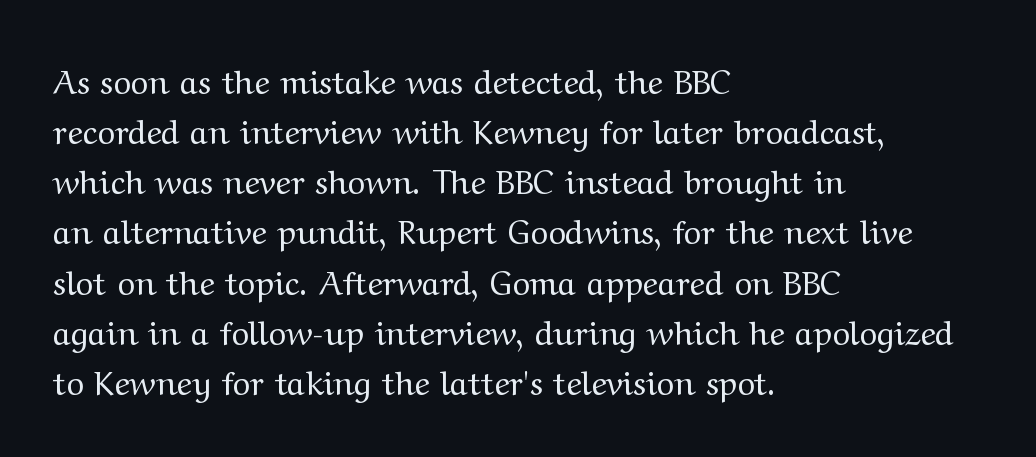
Default kerning and tracking; the words read as compact shapes. Stem width sits at or under what a default text font uses. This rendering features lettering with no underline. Letterform terminals end in serifs throughout the passage.
